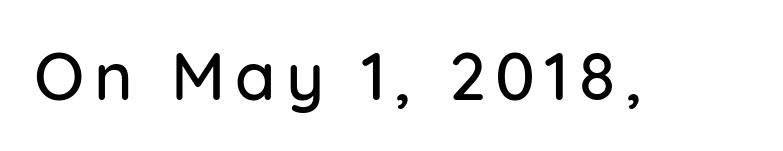
When letters stand straight like this, we call the style roman or upright. The letters advance in unequal steps, a hallmark of proportional type. Has an underline been added? It has not. The designer went with a sans here, leaving each stem footless.
